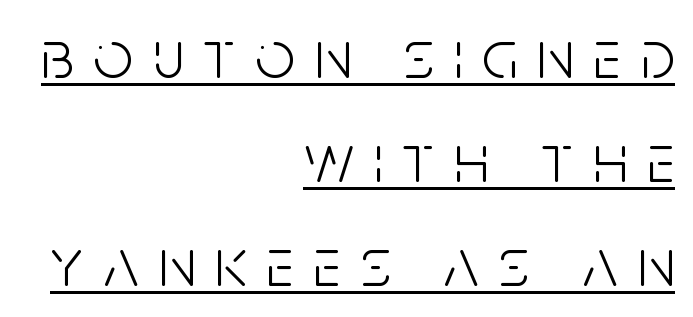
Students, observe: this is what conventionally led text looks like. The letters advance in unequal steps, a hallmark of proportional type. Stem width sits at or under what a default text font uses. The rendering inserts visible extra space after every character. I'd call this a sans setting — the letters go barefoot. Notice how the stems are strictly vertical — no italics here.
